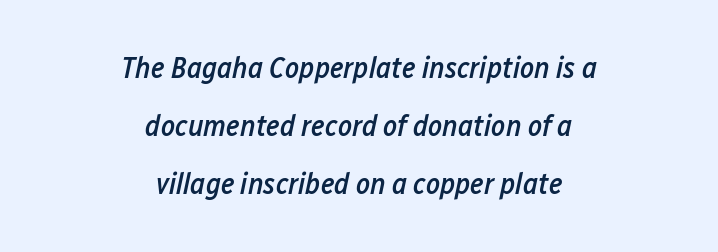
The image shows 30 px semibold, condensed type, italic (leaning right); set centered, loose line spacing (1.94x), normal letter spacing, not underlined; low stroke contrast and a medium x-height.
